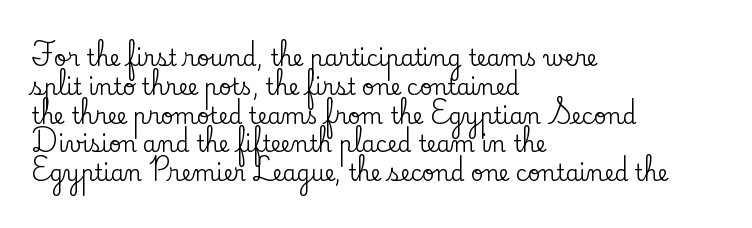
Descender tails drop into unmarked territory. Horizontal alignment here is leftward, the default for most running prose. Does extra space separate the letters? No, they use regular spacing. Upright lettering throughout. Evenly set lines give the paragraph a standard silhouette.
